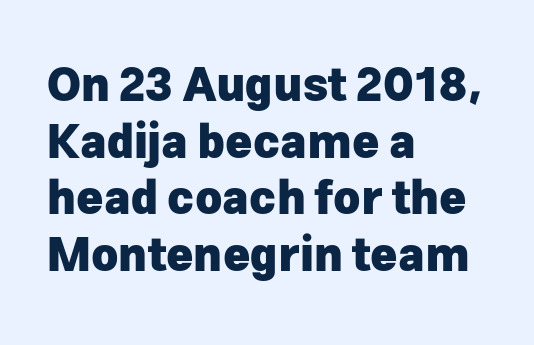
{"serif": "no", "italic": "no", "bold": "yes", "weight": "heavy", "width": "normal", "stroke_contrast": "low", "x_height": "medium", "monospaced": "no", "underline": "no", "align": "left", "line_spacing_ratio": 1.23, "letter_spacing": "normal", "letter_spacing_em": 0.0, "glyph_px": 46}
